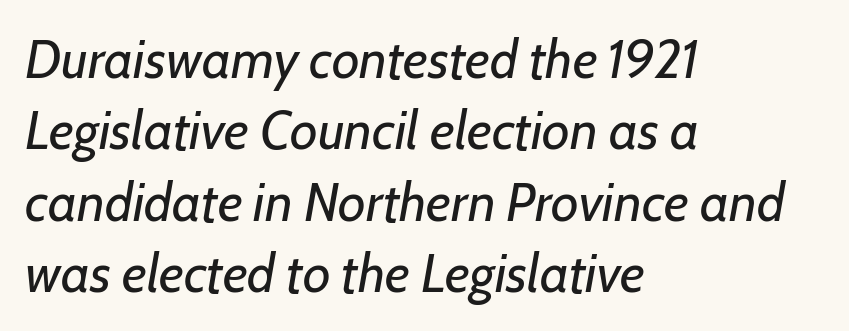
Nothing heavy about these letters — not bold at all. Proportional: the letters do not fall into vertical columns. Only glyphs here, with clear space below each row. Normally led — the rows are evenly, conventionally spaced. Does the lettering tilt? It does — this is italic.
